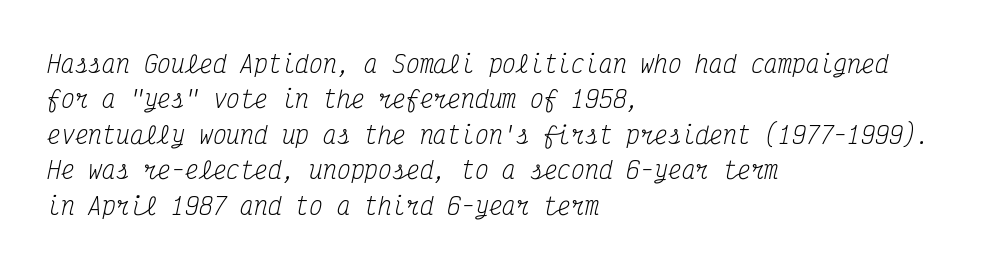
The image shows 23 px text type, italic (leaning right); set left-aligned, normal line spacing (1.54x), normal letter spacing, not underlined.
